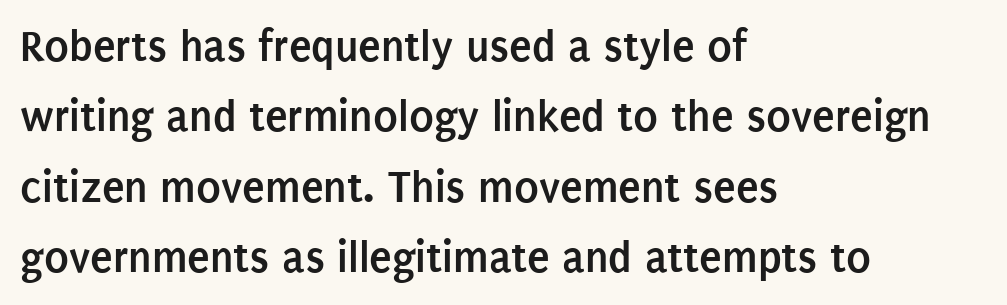
Beneath every word, the page is bare. Caption: bold face, heavy strokes. Character widths vary here, with narrow letters taking less room than wide ones. The face used here is a sans, in the tradition of grotesques and geometrics.
